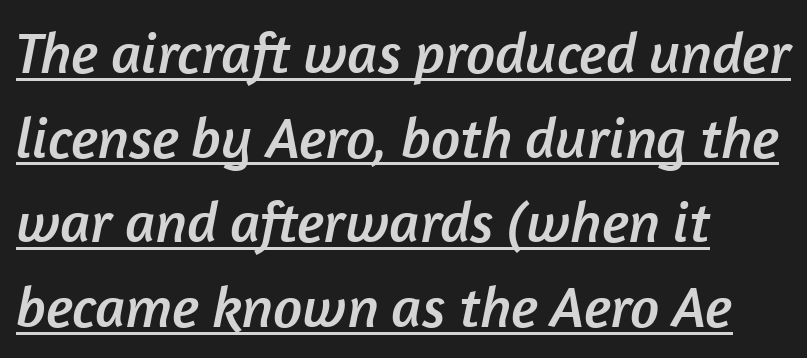
Rows of type keep a routine distance in the vertical direction. This sample has the flowing, uneven cadence of proportional lettering. This rendering features underlined lettering. Glyph-to-glyph distance matches everyday printed text.
